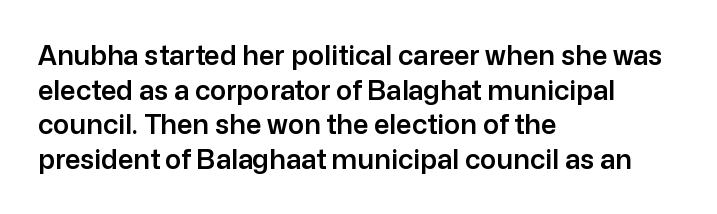
{"italic": "no", "underline": "no", "align": "left", "line_spacing": "normal", "line_spacing_ratio": 1.28, "letter_spacing": "normal", "letter_spacing_em": 0.0, "glyph_px": 27}
